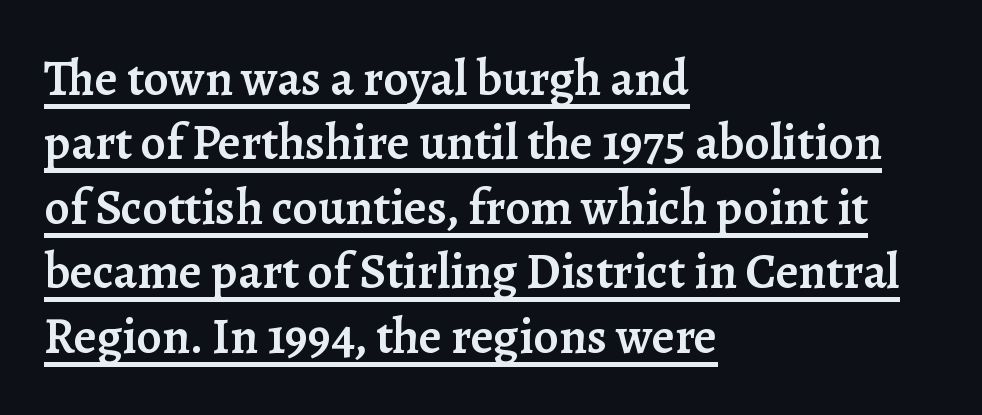
{"serif": "yes", "italic": "no", "bold": "semi", "weight": "semibold", "width": "normal", "stroke_contrast": "low", "x_height": "medium", "monospaced": "no", "underline": "yes", "align": "left", "line_spacing": "normal", "line_spacing_ratio": 1.29, "letter_spacing": "normal", "letter_spacing_em": 0.0, "glyph_px": 50}
